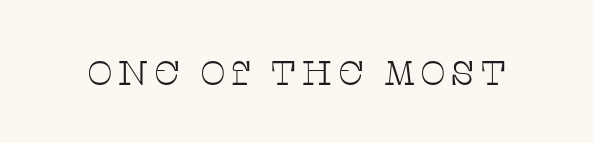
The image shows 34 px thin, wide serif type, upright; set not underlined; low stroke contrast and a large x-height.
